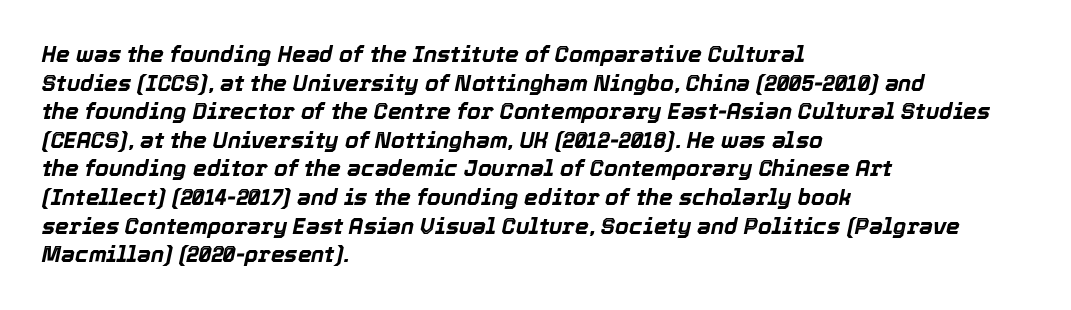
The image shows 22 px bold type, italic (leaning right); set left-aligned, normal line spacing (1.3x), normal letter spacing, not underlined.
